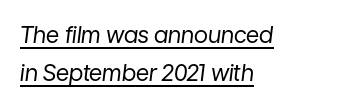
The image shows 23 px text type, italic (leaning right); set left-aligned, normal line spacing (1.66x), normal letter spacing, underlined.
